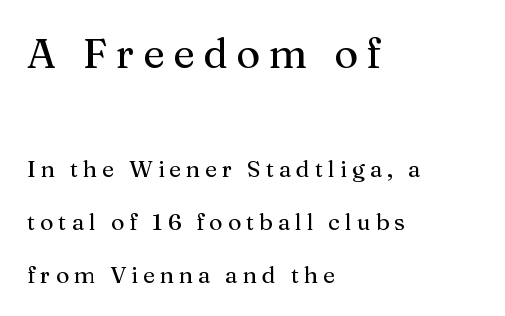
The image shows 41 px serif type, upright; set left-aligned, loose line spacing (2.3x), unusually wide letter spacing (+0.21 em), not underlined; the first (top) block is 1.78x larger; medium stroke contrast and a medium x-height.
